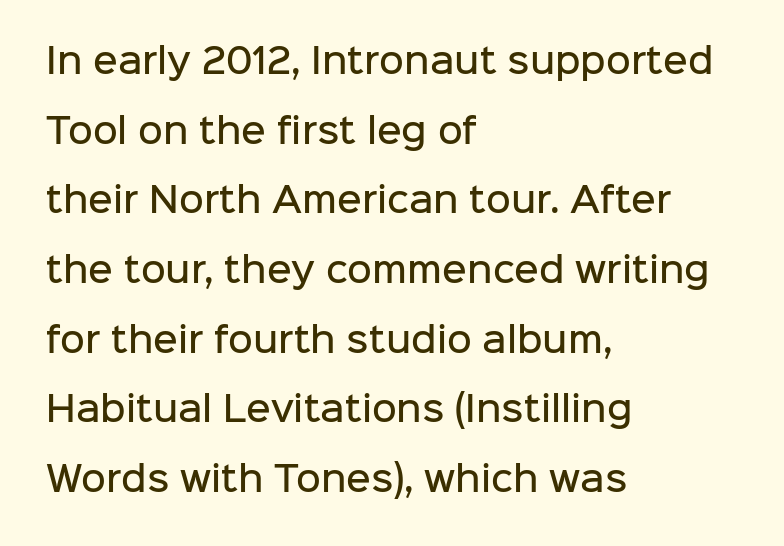
{"serif": "no", "italic": "no", "bold": "semi", "weight": "semibold", "width": "normal", "stroke_contrast": "low", "x_height": "medium", "monospaced": "no", "underline": "no", "align": "left", "line_spacing": "loose", "line_spacing_ratio": 2.05, "letter_spacing": "normal", "letter_spacing_em": 0.0, "glyph_px": 34}
